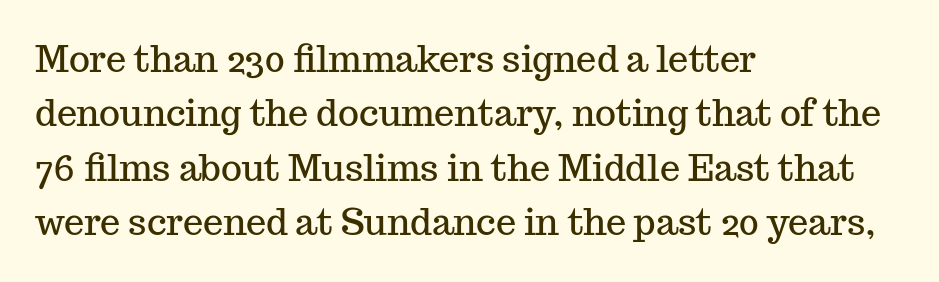
The image shows 36 px serif type, upright; set left-aligned, normal line spacing (1.51x), normal letter spacing, not underlined; medium stroke contrast and a medium x-height.
